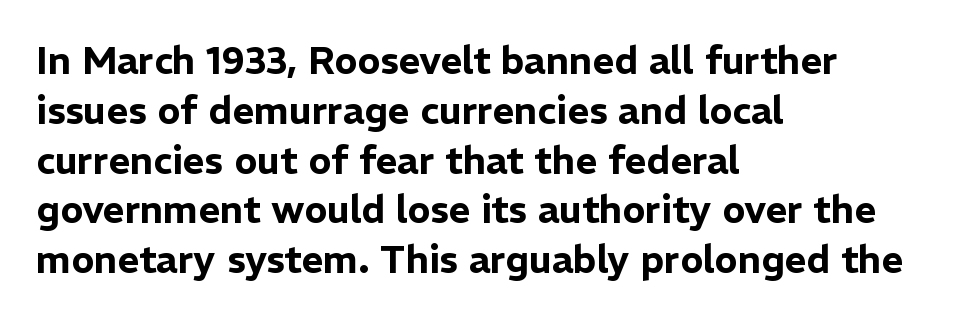
Q: Is the text italic (slanted)? A: No, it is upright.
Q: Is the typeface a serif or a sans-serif typeface? A: Sans-serif.
Q: Is the text underlined? A: No.
Q: How is the paragraph aligned? A: Left-aligned.
Q: Is the spacing between letters normal or unusually wide? A: Normal.
Q: Is the spacing between lines tight, normal or loose? A: Normal.
Q: Width (condensed, normal, or wide)? A: Normal.
Q: Stroke contrast? A: Low.
Q: x-height? A: Medium.
Q: Monospaced? A: No.
